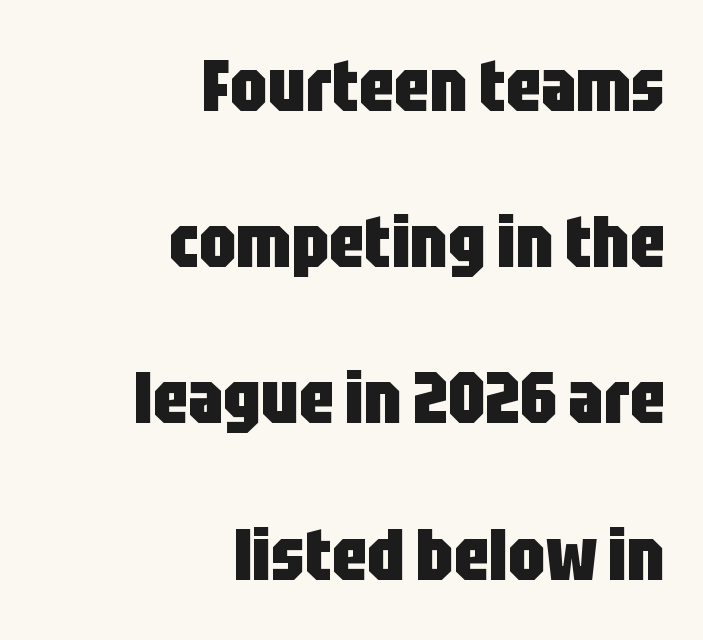
{"serif": "no", "italic": "no", "bold": "yes", "weight": "heavy", "width": "condensed", "stroke_contrast": "low", "x_height": "large", "monospaced": "no", "underline": "no", "align": "right", "line_spacing": "loose", "line_spacing_ratio": 2.14, "letter_spacing": "normal", "letter_spacing_em": 0.0, "glyph_px": 73}
